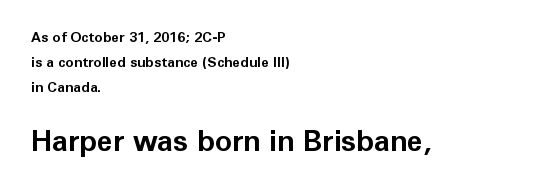
Q: Is the text bold? A: Yes.
Q: Is the text italic (slanted)? A: No, it is upright.
Q: Is the typeface a serif or a sans-serif typeface? A: Sans-serif.
Q: Is the text underlined? A: No.
Q: How is the paragraph aligned? A: Left-aligned.
Q: Is the spacing between letters normal or unusually wide? A: Normal.
Q: Which block of text is set in a larger size, the first (top) or the second (bottom)? A: The second (bottom) one.
Q: Width (condensed, normal, or wide)? A: Normal.
Q: Stroke contrast? A: Low.
Q: x-height? A: Medium.
Q: Monospaced? A: No.
